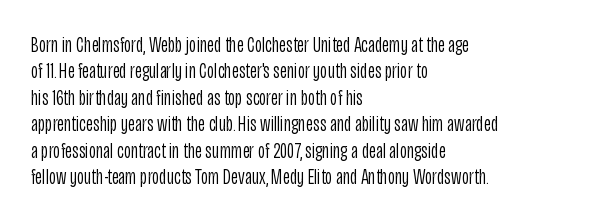
The image shows 22 px text type, upright; set left-aligned, line spacing 1.2x, normal letter spacing, not underlined.
